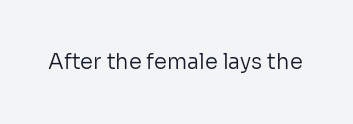
Q: Is the text bold? A: No.
Q: Is the text italic (slanted)? A: No, it is upright.
Q: Is the text underlined? A: No.
Q: Is the spacing between letters normal or unusually wide? A: Normal.
